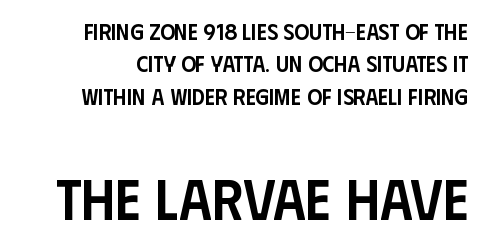
{"serif": "no", "italic": "no", "bold": "semi", "weight": "semibold", "width": "condensed", "stroke_contrast": "low", "x_height": "large", "monospaced": "no", "underline": "no", "line_spacing": "normal", "line_spacing_ratio": 1.41, "letter_spacing": "normal", "letter_spacing_em": 0.0, "larger_block": "second", "size_ratio": 2.52, "glyph_px": 58}
